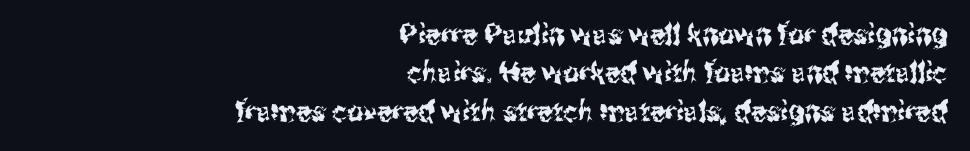
The image shows 28 px condensed sans-serif type, upright; set right-aligned, normal line spacing (1.37x), normal letter spacing, not underlined; medium stroke contrast and a medium x-height.
